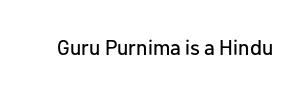
{"italic": "no", "underline": "no", "letter_spacing": "normal", "letter_spacing_em": 0.0, "glyph_px": 21}
